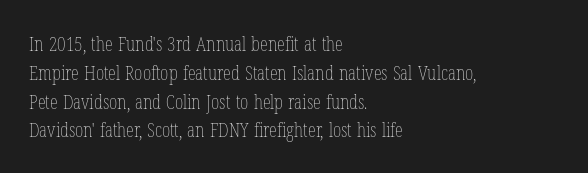
Vertical strokes here are truly vertical. The typesetting does not lean heavy: it is not bold. These lines keep a tight, regular rhythm from letter to letter. Anything drawn beneath the words? Only blank space. The designer left line spacing at the default. Caption: multi-line text, flush left, ragged right.
